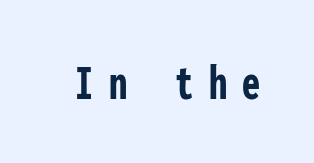
{"serif": "no", "italic": "no", "bold": "yes", "weight": "semibold", "width": "condensed", "stroke_contrast": "low", "x_height": "medium", "monospaced": "yes", "underline": "no", "letter_spacing": "wide", "letter_spacing_em": 0.29, "glyph_px": 52}
